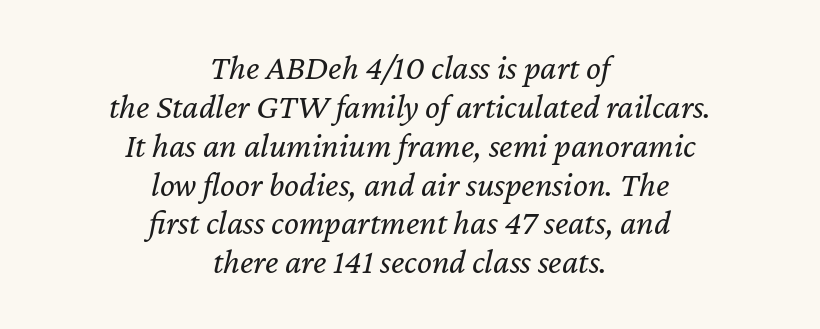
Compared with typical paragraphs, the rows here are closer together. The rendering positions every line midway between the sides. The letters sit at their default tracking, neither squeezed nor spread. The weight tops out at a normal text grade.
